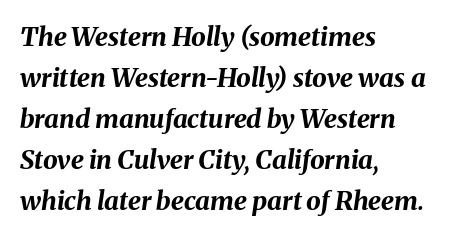
The image shows 26 px bold type, italic (leaning right); set left-aligned, normal line spacing (1.58x), normal letter spacing, not underlined.
